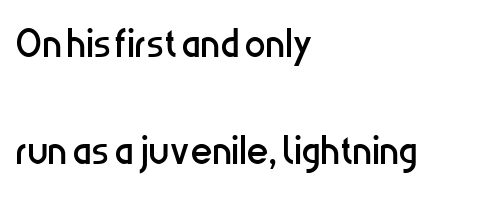
The image shows 53 px regular-weight, condensed sans-serif type, upright; set left-aligned, loose line spacing (2.01x), normal letter spacing, not underlined; low stroke contrast and a medium x-height.
